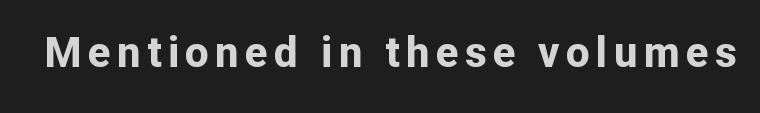
Strong, thick strokes mark this as bold type. Tall strokes in this sample are plumb rather than angled. Here the designer chose a conventional face with non-uniform glyph widths. Check under the words: just untouched page.
